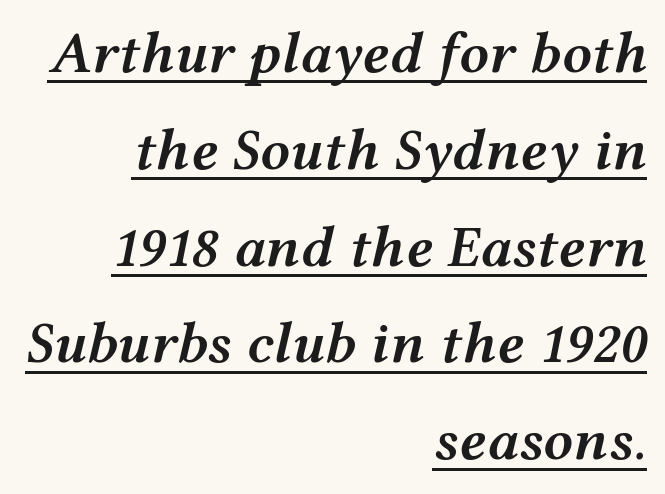
{"italic": "yes", "lean": "right", "slant_degrees": 12, "bold": "semi", "weight": "semibold", "width": "wide", "stroke_contrast": "medium", "x_height": "medium", "monospaced": "no", "underline": "yes", "align": "right", "line_spacing": "normal", "line_spacing_ratio": 1.64, "letter_spacing": "normal", "letter_spacing_em": 0.0, "glyph_px": 59}
